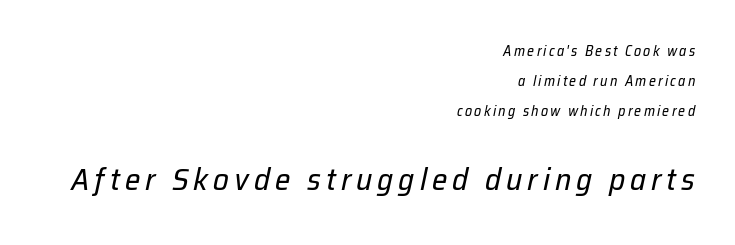
A bare baseline throughout the passage. It's the slanting kind of type. Note the varied advance widths — an 'i' is clearly narrower than an 'm'. Which margin do the lines hug? The right one — the left edge is uneven. The more generous point size was reserved for the lower chunk. The weight would be labelled regular, book, light, or lighter still.
